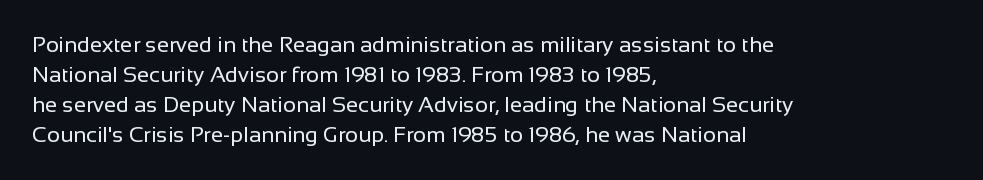
The letterforms sit shoulder to shoulder at normal distance. The space directly below the letters is spotless. Counters stay open thanks to moderate or lighter strokes. The vertical gap from one line to the next is medium. Ascenders rise straight up at ninety degrees. The ragged edge is on the right, which tells us the setting is flush left.
